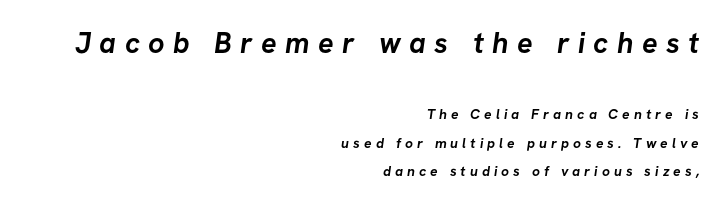
Q: Is the text bold? A: Yes.
Q: Is the typeface a serif or a sans-serif typeface? A: Sans-serif.
Q: Is the text underlined? A: No.
Q: How is the paragraph aligned? A: Right-aligned.
Q: Is the spacing between letters normal or unusually wide? A: Unusually wide.
Q: Is the spacing between lines tight, normal or loose? A: Loose.
Q: Which block of text is set in a larger size, the first (top) or the second (bottom)? A: The first (top) one.
Q: Width (condensed, normal, or wide)? A: Normal.
Q: Stroke contrast? A: Low.
Q: x-height? A: Medium.
Q: Monospaced? A: No.
